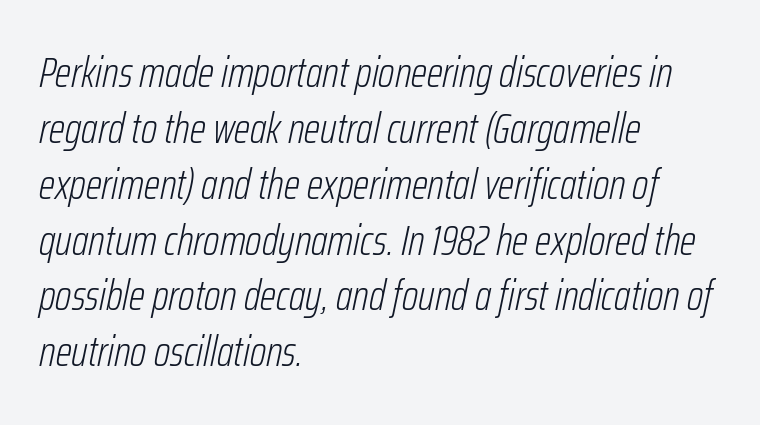
The image shows 42 px light, condensed type, italic (leaning right); set left-aligned, normal line spacing (1.33x), normal letter spacing, not underlined; low stroke contrast and a medium x-height.
